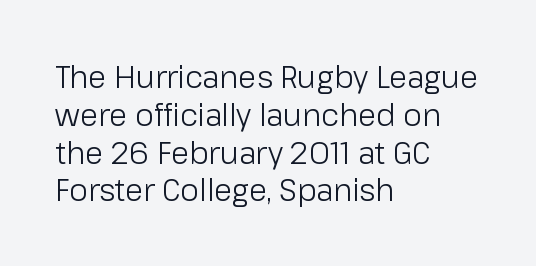
{"serif": "no", "italic": "no", "bold": "no", "weight": "light", "width": "normal", "stroke_contrast": "low", "x_height": "medium", "monospaced": "no", "underline": "no", "align": "left", "line_spacing": "normal", "line_spacing_ratio": 1.26, "letter_spacing": "normal", "letter_spacing_em": 0.0, "glyph_px": 30}
